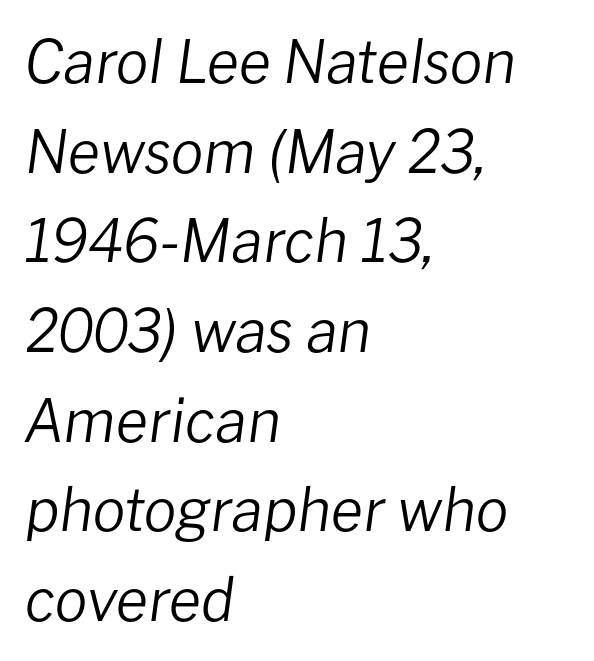
The image shows 59 px regular-weight type, italic (leaning right); set left-aligned, normal line spacing (1.52x), normal letter spacing, not underlined; low stroke contrast and a medium x-height.
